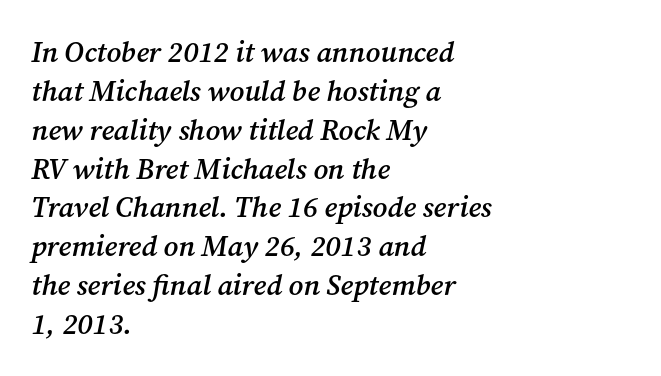
Check where the strokes stop: tiny serifs finish them off. Compared with an ordinary text face, these strokes are moderately heavier — a semibold. Each letter keeps its own natural width here, so spacing adapts to shape. This rendering leaves character spacing at its baseline value. Layout note: lines flush left.
